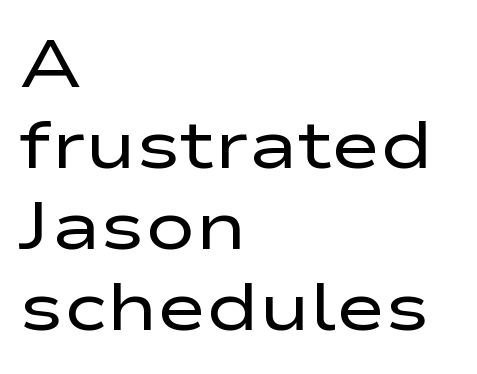
{"serif": "no", "italic": "no", "bold": "no", "weight": "regular", "width": "wide", "stroke_contrast": "low", "x_height": "medium", "monospaced": "no", "underline": "no", "align": "left", "line_spacing_ratio": 1.21, "letter_spacing": "normal", "letter_spacing_em": 0.0, "glyph_px": 67}
